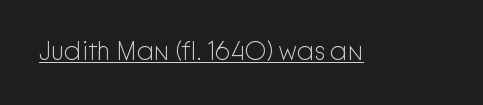
Short note: letters normally spaced. Is this a heavy cut? Hardly; it is regular or lighter. This sample uses an upright cut, with every glyph sitting square on the baseline. Is there an underline? Yes — a line sits under the letters.
